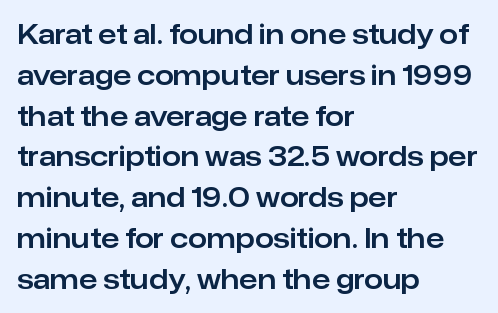
{"italic": "no", "underline": "no", "align": "left", "line_spacing": "normal", "line_spacing_ratio": 1.51, "letter_spacing": "normal", "letter_spacing_em": 0.0, "glyph_px": 27}
